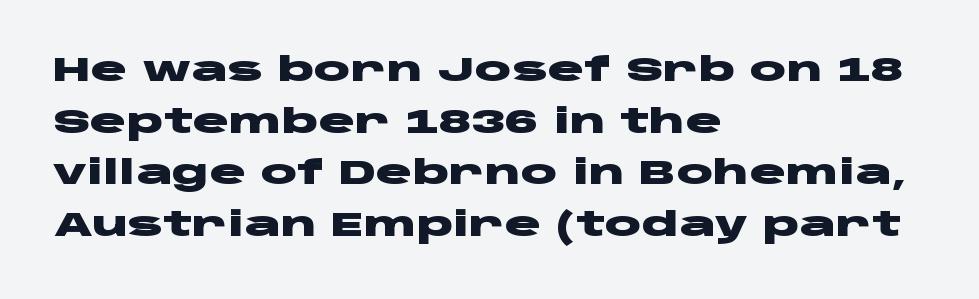
The sample has been set heavy, in full bold. Successive baselines arrive at the customary interval. Vertical strokes here are truly vertical. Here the designer chose a conventional face with non-uniform glyph widths. Glyph-to-glyph distance matches everyday printed text. The space directly below the letters is spotless.
